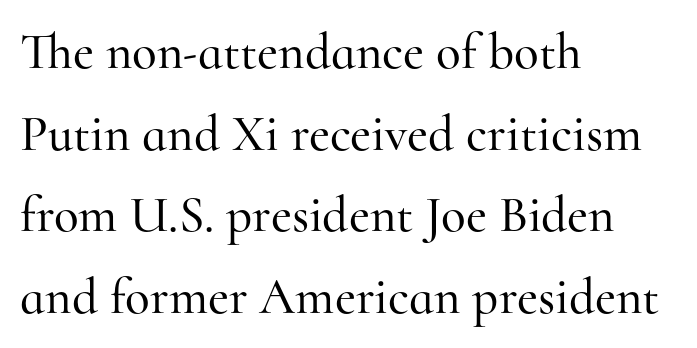
The glyphs in this specimen are seriffed. The lines sit at an ordinary, default distance from one another. Does extra space separate the letters? No, they use regular spacing. A classic flush-left, rag-right setting is used for this passage. A typesetter would call this proportional, since set widths differ per character.
